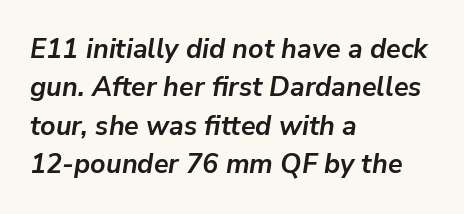
Honestly, the row spacing looks completely unremarkable. Alignment: flush left. Set as a true bold cut, around the 700 mark. The words here are not underlined.
